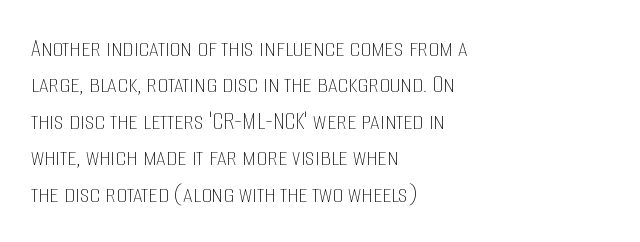
Upright lettering throughout. Reading down the column, the eye jumps a familiar distance to each next line. The typesetting does not lean heavy: it is not bold. Horizontal alignment here is leftward, the default for most running prose. The space directly below the letters is spotless. Glyph-to-glyph distance matches everyday printed text.
